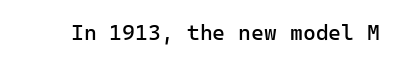
The space directly below the letters is spotless. Quick note: not italic, upright. The line texture is even and compact thanks to regular tracking. These glyphs show unthickened strokes, regular width or finer.
